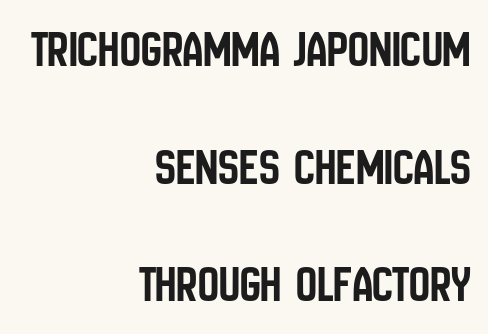
{"serif": "no", "italic": "no", "width": "condensed", "stroke_contrast": "low", "x_height": "large", "monospaced": "no", "underline": "no", "align": "right", "line_spacing": "loose", "line_spacing_ratio": 2.26, "letter_spacing": "normal", "letter_spacing_em": 0.0, "glyph_px": 52}
